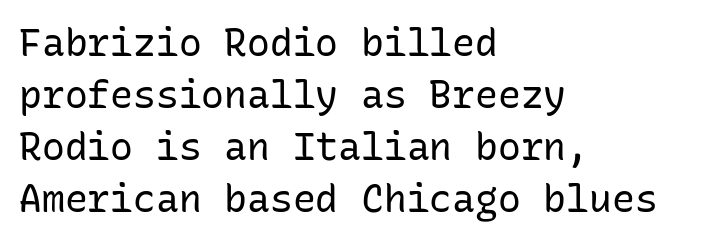
The image shows 38 px regular-weight sans-serif type, upright, monospaced; set left-aligned, normal line spacing (1.37x), normal letter spacing, not underlined; low stroke contrast and a medium x-height.
